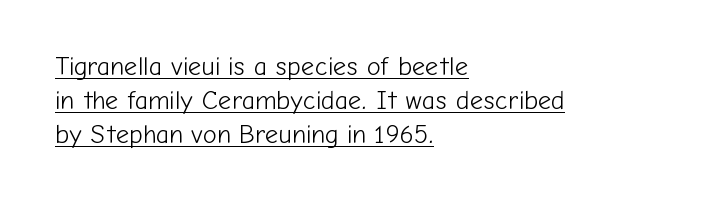
The image shows 26 px text type, upright; set left-aligned, normal line spacing (1.31x), normal letter spacing, underlined.
